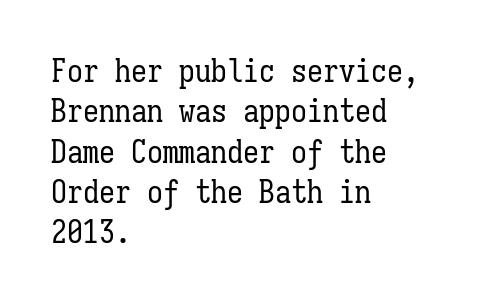
Spacing verdict: monospaced, one width for all characters. The gaps between neighbouring characters are ordinary and unremarkable. Bare-footed words on every line. Notice how the stems are strictly vertical — no italics here. Each line starts at the same left margin while the right side varies. The font is comparable to plain body text, perhaps lighter.
